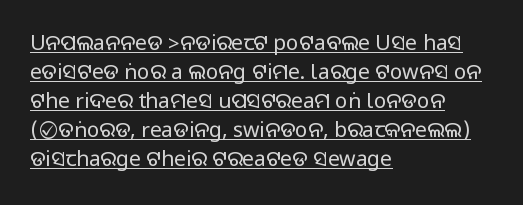
{"italic": "no", "underline": "yes", "align": "left", "line_spacing": "normal", "line_spacing_ratio": 1.38, "letter_spacing": "normal", "letter_spacing_em": 0.0, "glyph_px": 21}
